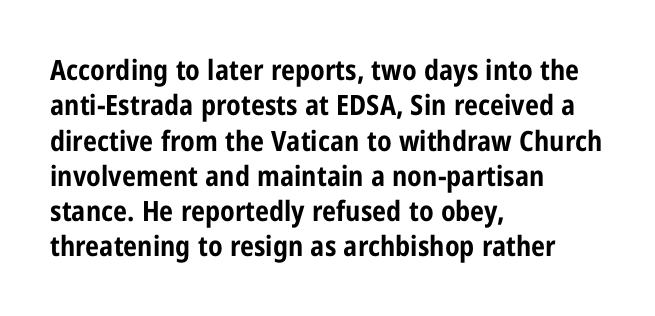
The image shows 28 px bold, condensed sans-serif type, upright; set left-aligned, normal line spacing (1.26x), normal letter spacing, not underlined; low stroke contrast and a medium x-height.
